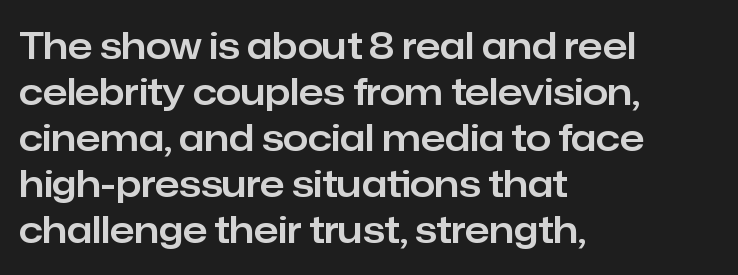
The rows are spaced the way most documents space them. No word sits above an underline. Nothing sits at the stroke ends, so this counts as sans-serif. The paragraph shown leans on its left margin. The letters sit at their default tracking, neither squeezed nor spread.
